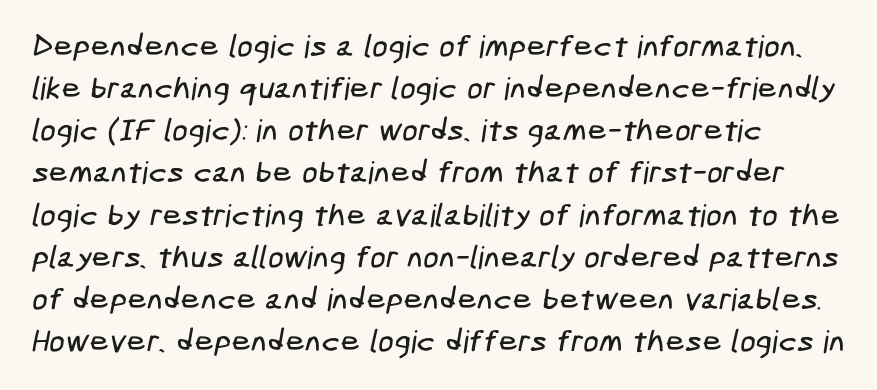
All the whitespace from short lines collects on the right. Any mark beneath the type? The region is blank. The letterforms sit shoulder to shoulder at normal distance. Regular leading. Note: no serifs on the glyphs.
